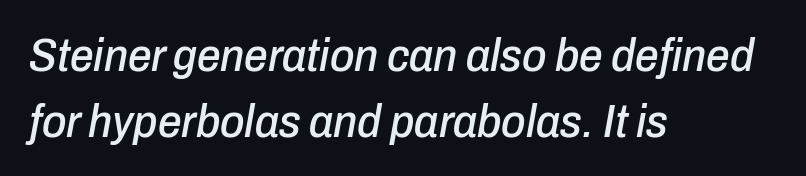
The image shows 47 px condensed type, italic (leaning right); set left-aligned, normal line spacing (1.4x), normal letter spacing, not underlined; low stroke contrast and a medium x-height.
